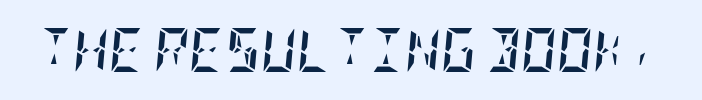
The image shows 44 px semibold, condensed type, italic (leaning right); set normal letter spacing, not underlined; low stroke contrast and a large x-height.
